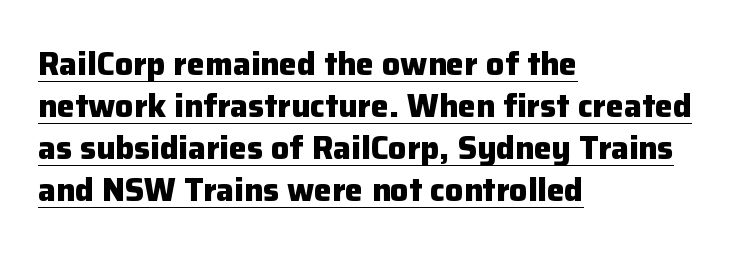
{"serif": "no", "italic": "no", "bold": "yes", "weight": "heavy", "width": "normal", "stroke_contrast": "low", "x_height": "medium", "monospaced": "no", "underline": "yes", "align": "left", "line_spacing": "normal", "line_spacing_ratio": 1.31, "letter_spacing": "normal", "letter_spacing_em": 0.0, "glyph_px": 32}
